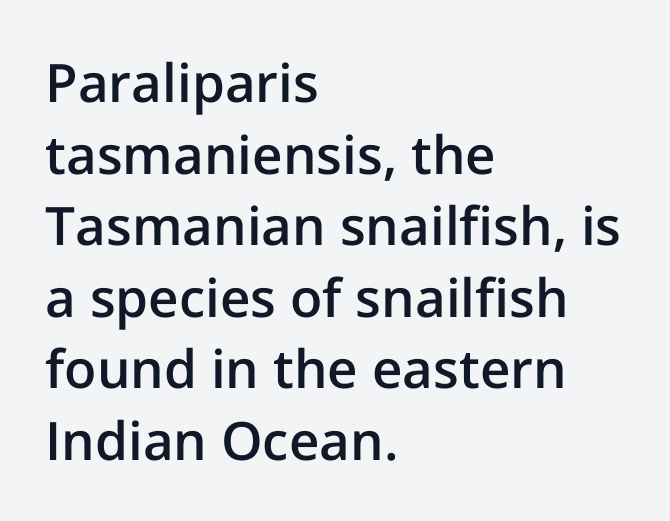
The image shows 53 px semibold sans-serif type, upright; set left-aligned, normal line spacing (1.35x), normal letter spacing, not underlined; low stroke contrast and a medium x-height.
